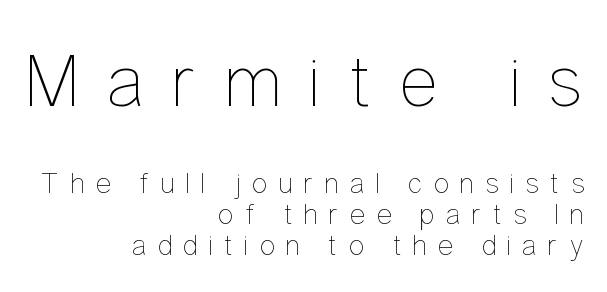
Loose tracking; the words dissolve into strings of separated letters. It's the straight-up-and-down kind of type. The lines are quadded right. Whoever set this made the first block the dominant, larger element. Descenders hang freely into open space.
